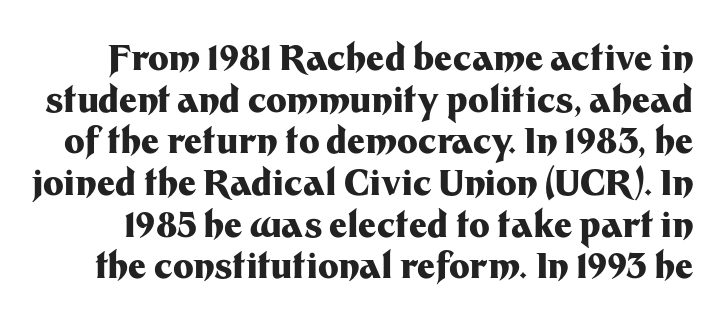
The image shows 35 px heavy sans-serif type, upright; set line spacing 1.19x, normal letter spacing, not underlined; medium stroke contrast and a medium x-height.
